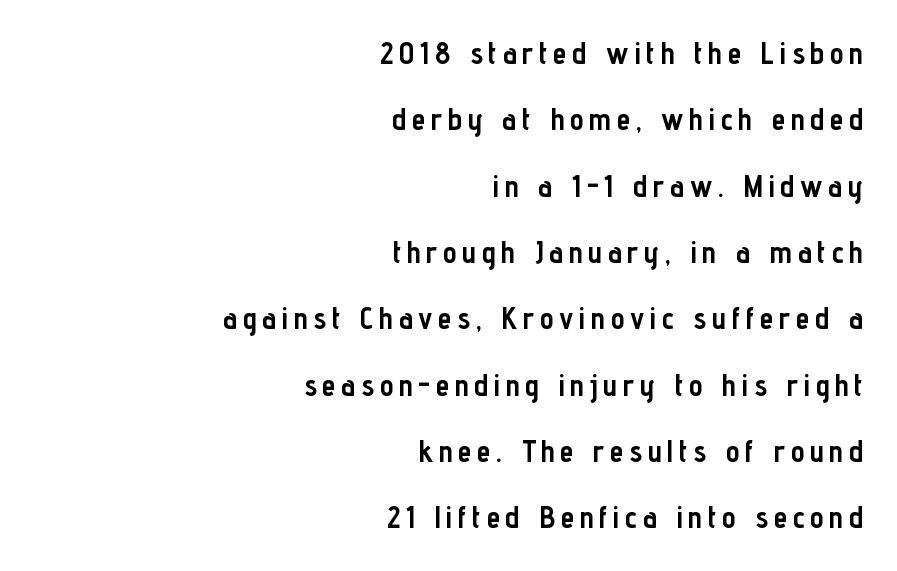
Thick stems and heavy bowls — unmistakably bold. Honestly, there is no underline to notice here at all. Looks like regular typesetting: each glyph gets only the width it needs. The text was rendered using a sans face with plain stroke endings.
